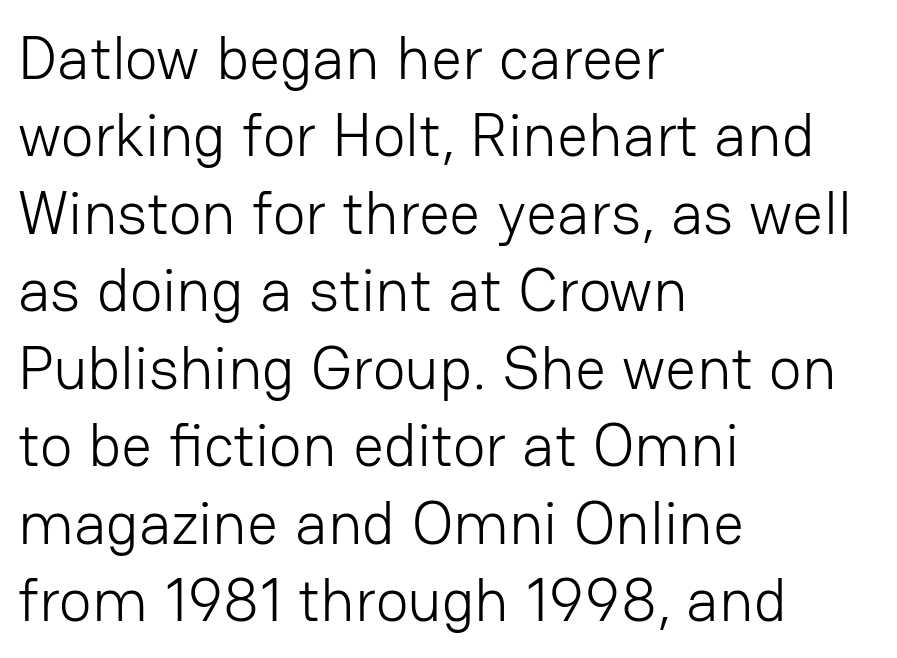
{"serif": "no", "italic": "no", "bold": "no", "weight": "light", "width": "normal", "stroke_contrast": "low", "x_height": "medium", "monospaced": "no", "underline": "no", "align": "left", "line_spacing": "normal", "line_spacing_ratio": 1.27, "letter_spacing": "normal", "letter_spacing_em": 0.0, "glyph_px": 61}
